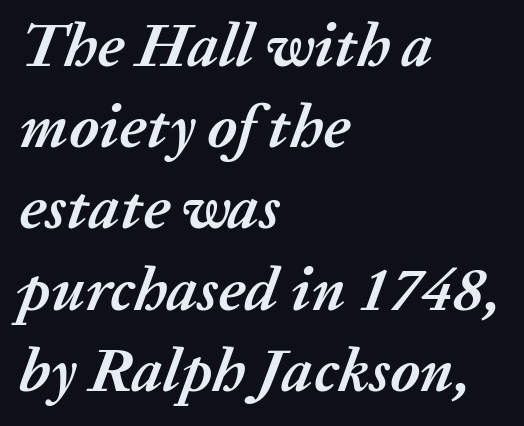
The image shows 62 px semibold type, italic (leaning right); set left-aligned, normal line spacing (1.31x), normal letter spacing, not underlined; medium stroke contrast and a medium x-height.
